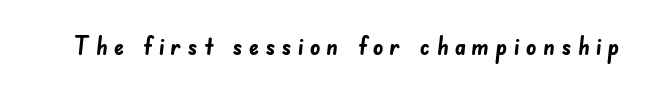
A typesetter would call this heavily tracked-out type. The glyphs are unaccompanied by any horizontal stroke below them. In terms of weight, the rendering is a true, heavy bold.
